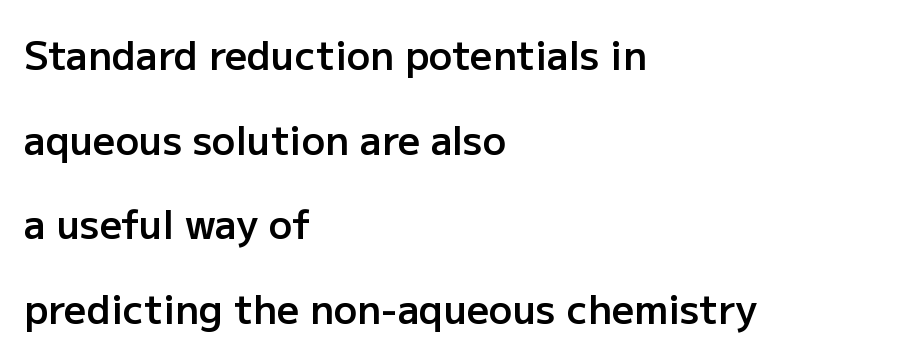
Posture: vertical. Typographic density is moderately raised because the face is semibold. Glyph-to-glyph distance matches everyday printed text. Each row of text sits above clean, open space. Do the characters align in a grid? No, the font is proportional.
